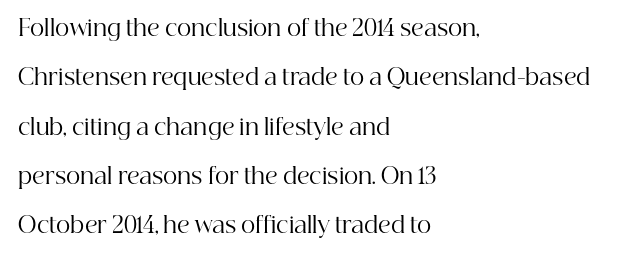
The image shows 22 px text type, upright; set left-aligned, loose line spacing (2.24x), normal letter spacing, not underlined.
